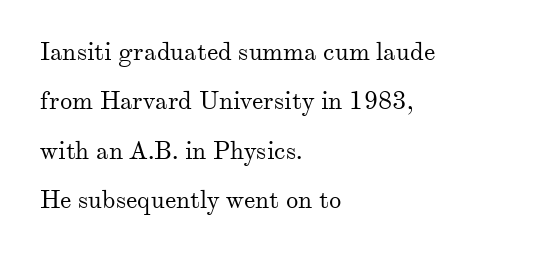
{"italic": "no", "bold": "no", "underline": "no", "align": "left", "line_spacing": "loose", "line_spacing_ratio": 1.98, "letter_spacing": "normal", "letter_spacing_em": 0.0, "glyph_px": 25}
